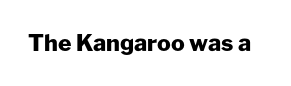
{"italic": "no", "bold": "yes", "underline": "no", "letter_spacing": "normal", "letter_spacing_em": 0.0, "glyph_px": 23}
